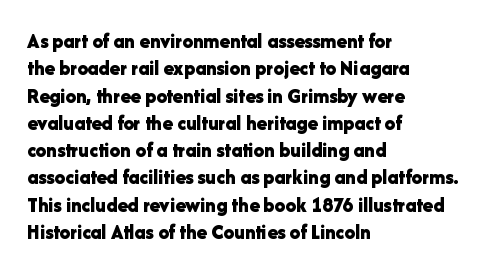
Q: Is the text bold? A: Yes.
Q: Is the text italic (slanted)? A: No, it is upright.
Q: Is the text underlined? A: No.
Q: How is the paragraph aligned? A: Left-aligned.
Q: Is the spacing between letters normal or unusually wide? A: Normal.
Q: Is the spacing between lines tight, normal or loose? A: Normal.
